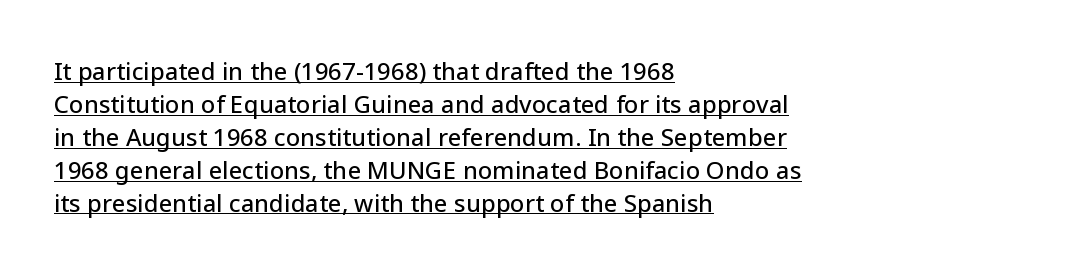
Has an underline been added? It has. Upright lettering throughout. The passage shown stacks its lines at a standard gap. Observe the ordinary spacing: letters are neighbours, not strangers. These lines are set flush left with a ragged right edge.
